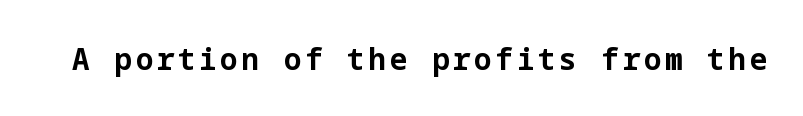
The image shows 31 px bold sans-serif type, upright; set not underlined; low stroke contrast and a medium x-height.
